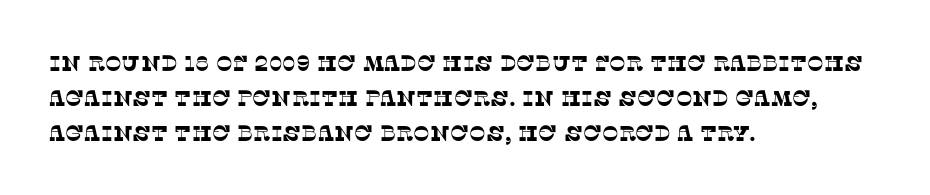
The image shows 22 px text type; set left-aligned, normal line spacing (1.58x), normal letter spacing, not underlined.
